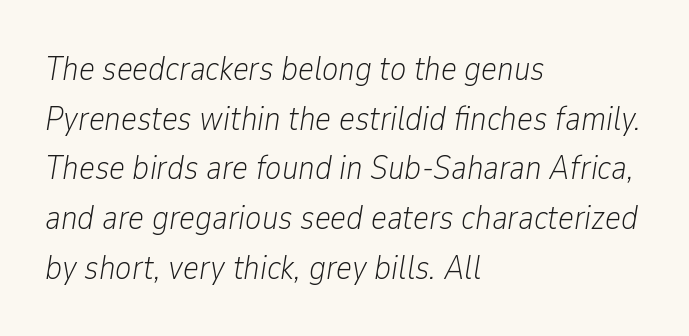
Interline gaps are of average width in this sample. Compared with ordinary roman type, these characters are visibly tilted. Varying glyph widths throughout — classic text-font behaviour. Summary of weight: not heavy and not bold.
